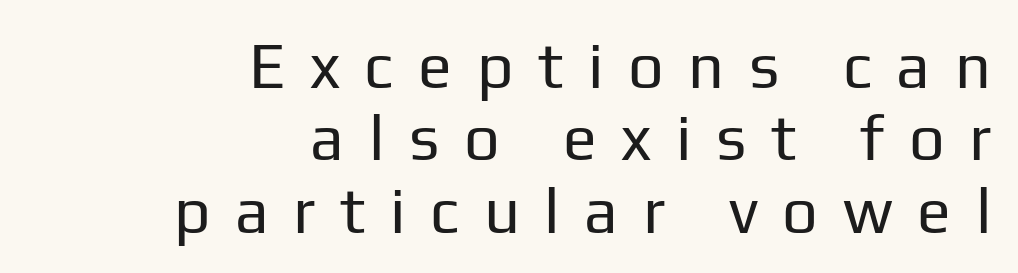
{"serif": "no", "italic": "no", "bold": "no", "weight": "regular", "width": "normal", "stroke_contrast": "low", "x_height": "medium", "monospaced": "no", "underline": "no", "align": "right", "line_spacing": "tight", "line_spacing_ratio": 1.15, "letter_spacing": "wide", "letter_spacing_em": 0.39, "glyph_px": 63}
